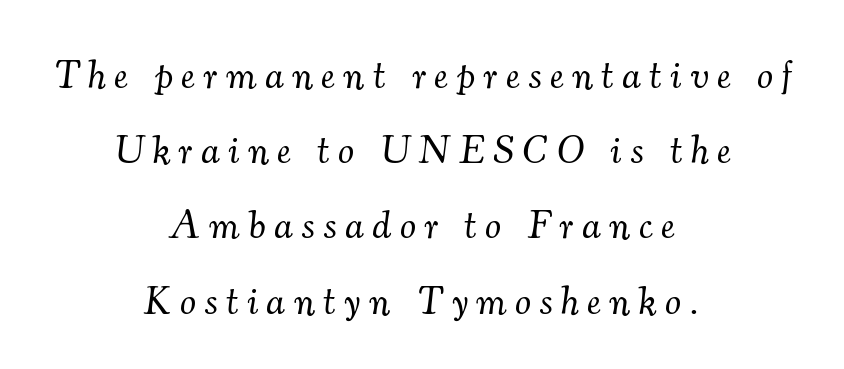
No extra ink here — the face is not bold. Note the varied advance widths — an 'i' is clearly narrower than an 'm'. The passage shown leans; its letterforms are oblique. Someone cranked the tracking dial way up on this one. Which margin do the lines hug? Neither — every line sits in the middle.
